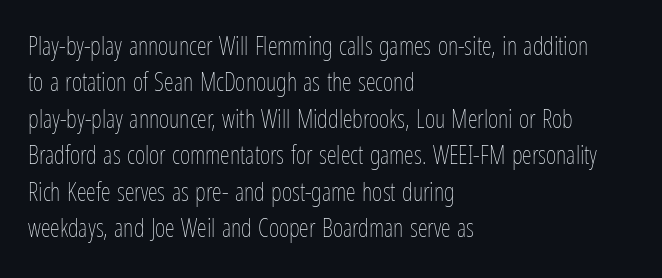
Q: Is the text bold? A: No.
Q: Is the text italic (slanted)? A: No, it is upright.
Q: Is the text underlined? A: No.
Q: How is the paragraph aligned? A: Left-aligned.
Q: Is the spacing between letters normal or unusually wide? A: Normal.
Q: Is the spacing between lines tight, normal or loose? A: Normal.
